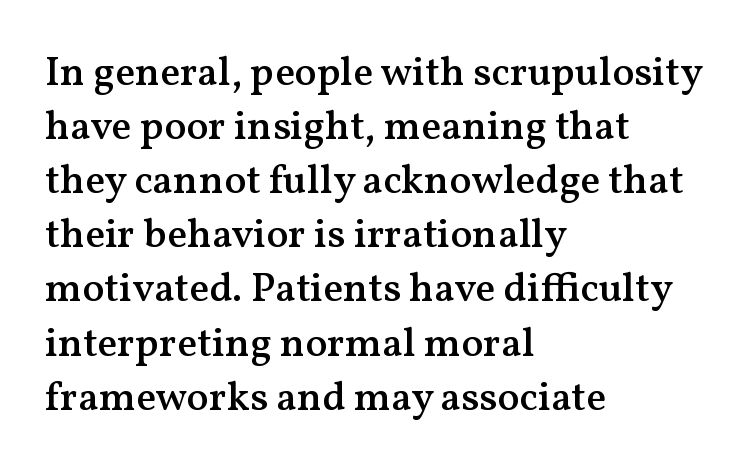
Q: Is the text bold? A: Semi-bold.
Q: Is the text italic (slanted)? A: No, it is upright.
Q: Is the typeface a serif or a sans-serif typeface? A: Serif.
Q: Is the text underlined? A: No.
Q: How is the paragraph aligned? A: Left-aligned.
Q: Is the spacing between letters normal or unusually wide? A: Normal.
Q: Is the spacing between lines tight, normal or loose? A: Normal.
Q: Width (condensed, normal, or wide)? A: Normal.
Q: Stroke contrast? A: Medium.
Q: x-height? A: Medium.
Q: Monospaced? A: No.
